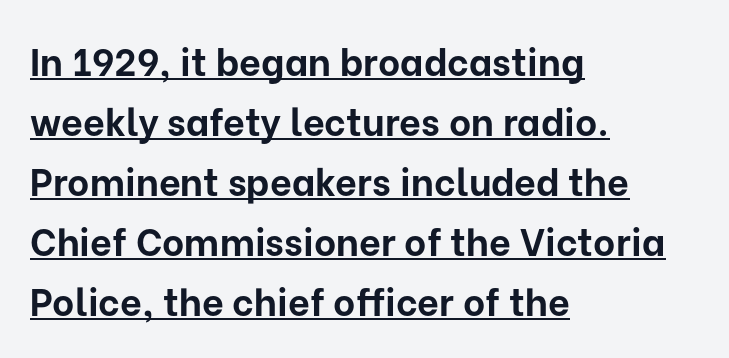
The image shows 38 px bold sans-serif type, upright; set left-aligned, normal line spacing (1.58x), normal letter spacing, underlined; low stroke contrast and a medium x-height.
